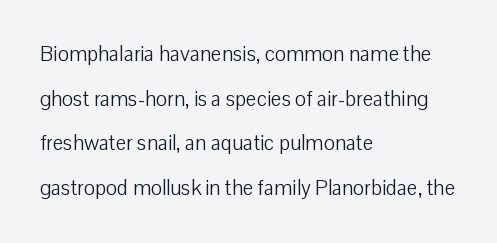
Designer's note — italics off, roman on. Interline gaps are noticeably wide in this sample. The string is rendered with underlining switched off. The passage is arranged the way most books set body copy — flush left. The face looks like a standard text weight, possibly lighter. Default kerning and tracking; the words read as compact shapes.
